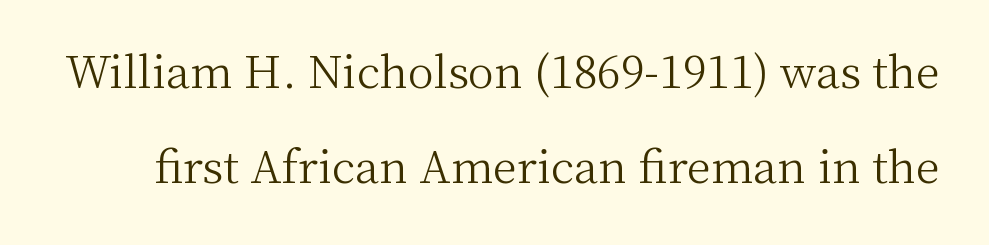
Q: Is the text bold? A: No.
Q: Is the text italic (slanted)? A: No, it is upright.
Q: Is the typeface a serif or a sans-serif typeface? A: Serif.
Q: Is the text underlined? A: No.
Q: Is the spacing between letters normal or unusually wide? A: Normal.
Q: Is the spacing between lines tight, normal or loose? A: Loose.
Q: Width (condensed, normal, or wide)? A: Normal.
Q: Stroke contrast? A: Medium.
Q: x-height? A: Medium.
Q: Monospaced? A: No.
